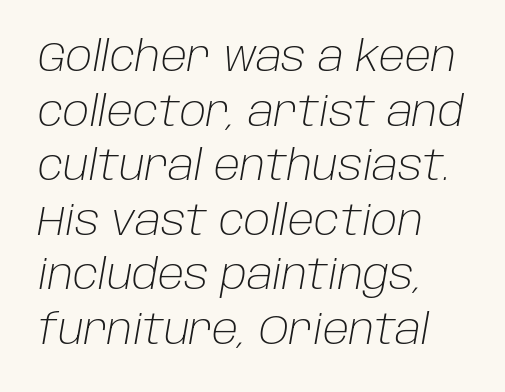
The image shows 41 px light type, italic (leaning right); set left-aligned, normal line spacing (1.33x), normal letter spacing, not underlined; low stroke contrast and a large x-height.
